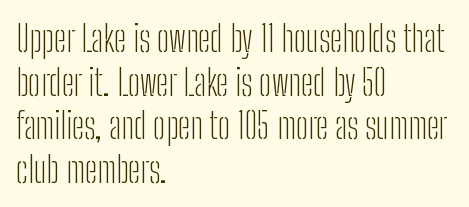
The image shows 36 px light, condensed sans-serif type, upright; set left-aligned, line spacing 1.21x, normal letter spacing, not underlined; low stroke contrast and a medium x-height.
